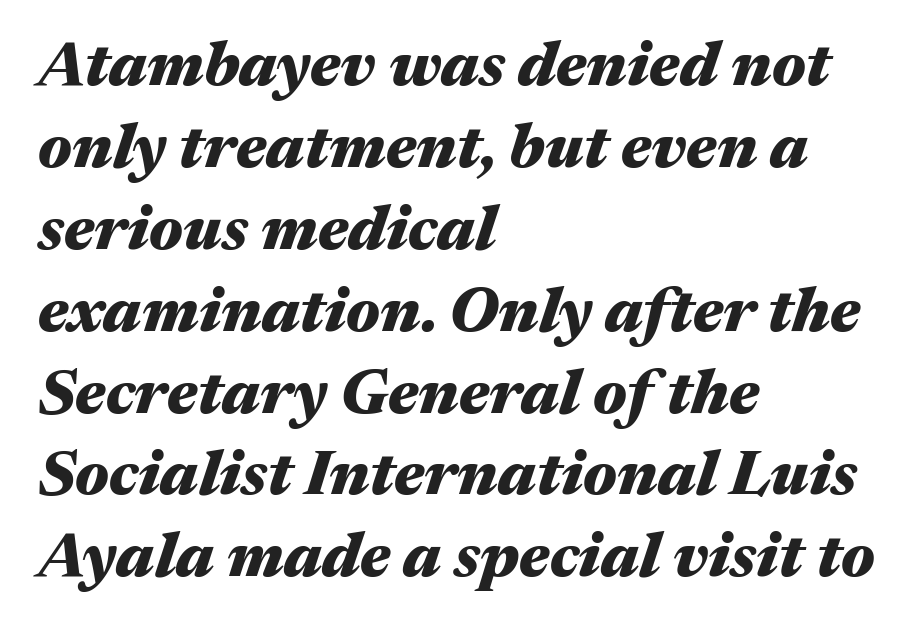
{"italic": "yes", "lean": "right", "slant_degrees": 17, "bold": "yes", "weight": "heavy", "width": "wide", "stroke_contrast": "medium", "x_height": "medium", "monospaced": "no", "underline": "no", "align": "left", "line_spacing": "normal", "line_spacing_ratio": 1.3, "letter_spacing": "normal", "letter_spacing_em": 0.0, "glyph_px": 63}
